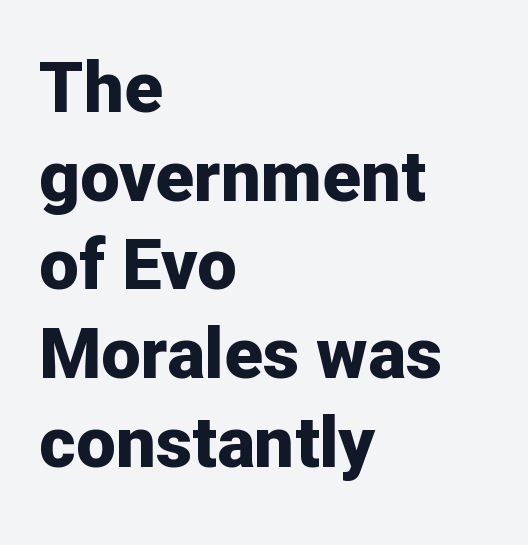
{"serif": "no", "italic": "no", "bold": "yes", "weight": "bold", "width": "normal", "stroke_contrast": "low", "x_height": "medium", "monospaced": "no", "underline": "no", "align": "left", "line_spacing": "normal", "line_spacing_ratio": 1.25, "letter_spacing": "normal", "letter_spacing_em": 0.0, "glyph_px": 71}
